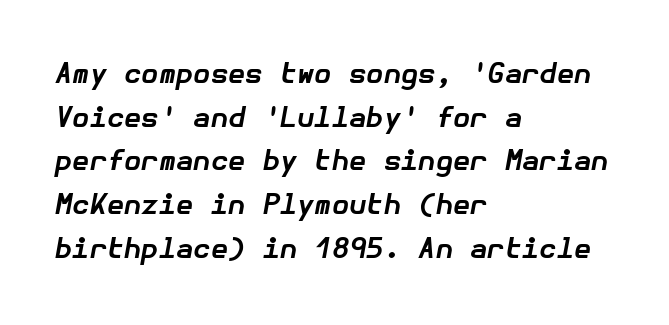
{"italic": "yes", "lean": "right", "slant_degrees": 10, "bold": "yes", "weight": "bold", "width": "normal", "stroke_contrast": "low", "x_height": "medium", "underline": "no", "align": "left", "line_spacing": "normal", "line_spacing_ratio": 1.56, "letter_spacing": "normal", "letter_spacing_em": 0.0, "glyph_px": 28}
